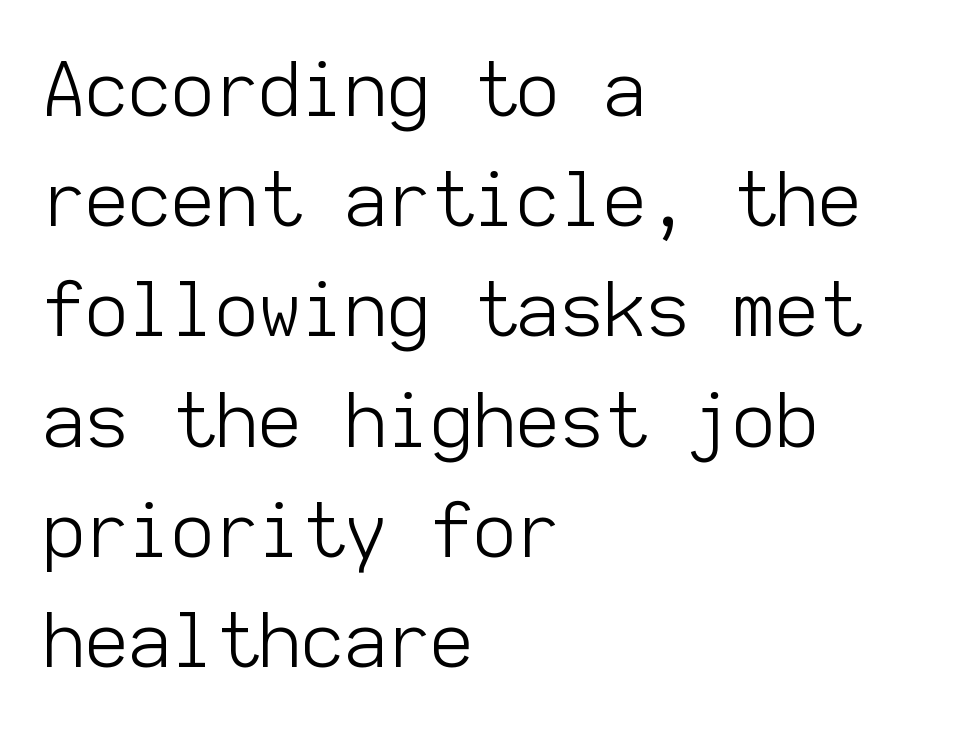
{"serif": "no", "italic": "no", "bold": "no", "weight": "light", "width": "normal", "stroke_contrast": "low", "x_height": "medium", "monospaced": "yes", "underline": "no", "align": "left", "line_spacing": "normal", "line_spacing_ratio": 1.47, "letter_spacing": "normal", "letter_spacing_em": 0.0, "glyph_px": 75}
